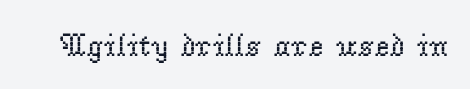
The letters carry serifs — small finishing strokes at the ends of their stems. The letters stand straight up with perfectly vertical stems. The letterforms sit at book weight or below. A typesetter would call this proportional, since set widths differ per character. A bare baseline throughout the passage.
